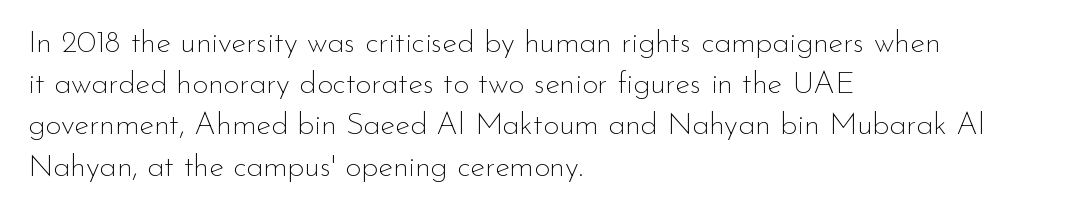
Q: Is the text bold? A: No.
Q: Is the text italic (slanted)? A: No, it is upright.
Q: Is the typeface a serif or a sans-serif typeface? A: Sans-serif.
Q: Is the text underlined? A: No.
Q: How is the paragraph aligned? A: Left-aligned.
Q: Is the spacing between letters normal or unusually wide? A: Normal.
Q: Is the spacing between lines tight, normal or loose? A: Normal.
Q: Width (condensed, normal, or wide)? A: Normal.
Q: Stroke contrast? A: Low.
Q: x-height? A: Small.
Q: Monospaced? A: No.
